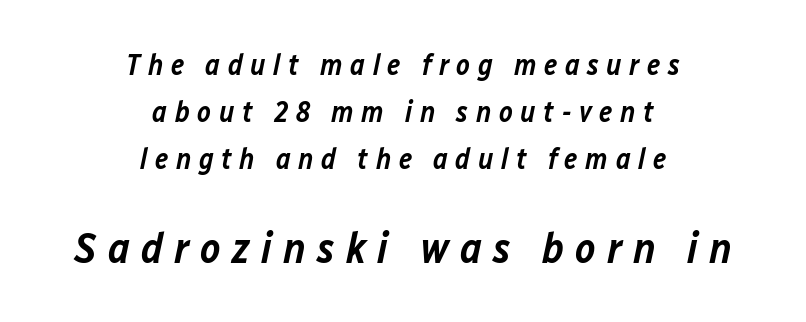
The image shows 43 px semibold type, italic (leaning right); set centered, normal line spacing (1.62x), unusually wide letter spacing (+0.26 em), not underlined; the second (bottom) block is 1.48x larger; low stroke contrast and a medium x-height.
